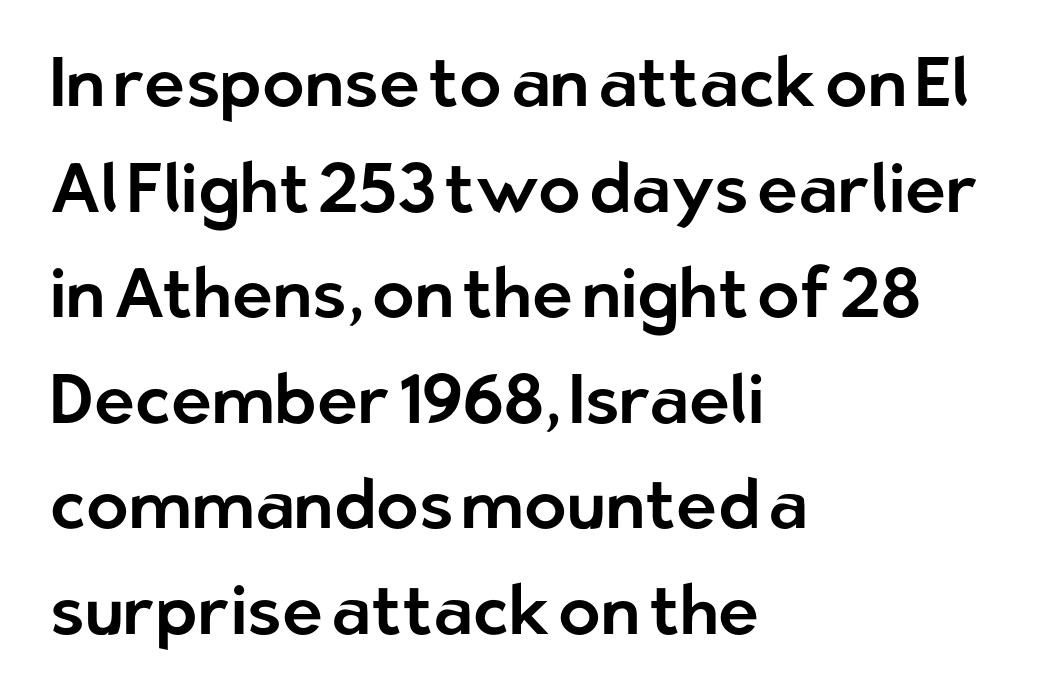
Q: Is the text italic (slanted)? A: No, it is upright.
Q: Is the typeface a serif or a sans-serif typeface? A: Sans-serif.
Q: Is the text underlined? A: No.
Q: How is the paragraph aligned? A: Left-aligned.
Q: Is the spacing between letters normal or unusually wide? A: Normal.
Q: Is the spacing between lines tight, normal or loose? A: Normal.
Q: Width (condensed, normal, or wide)? A: Normal.
Q: Stroke contrast? A: Low.
Q: x-height? A: Medium.
Q: Monospaced? A: No.
